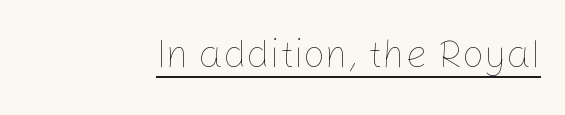
Line ends are locked; line starts wander. These glyphs show unthickened strokes, regular width or finer. The axis of the letterforms is exactly vertical. Quick note: underline on. Think of a printed novel: that variable character pitch is what you see here.
